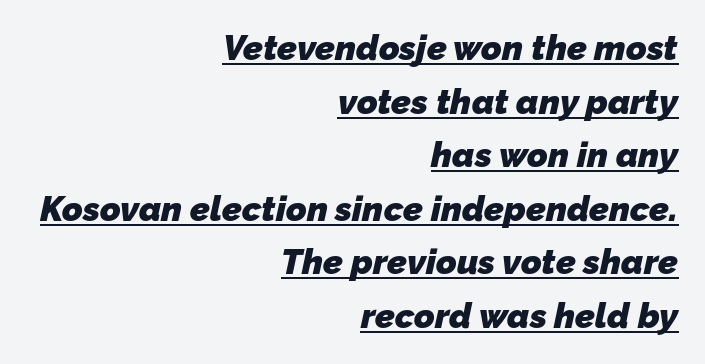
{"serif": "no", "bold": "yes", "weight": "heavy", "width": "normal", "stroke_contrast": "low", "x_height": "medium", "monospaced": "no", "underline": "yes", "align": "right", "line_spacing": "normal", "line_spacing_ratio": 1.53, "letter_spacing": "normal", "letter_spacing_em": 0.0, "glyph_px": 35}
